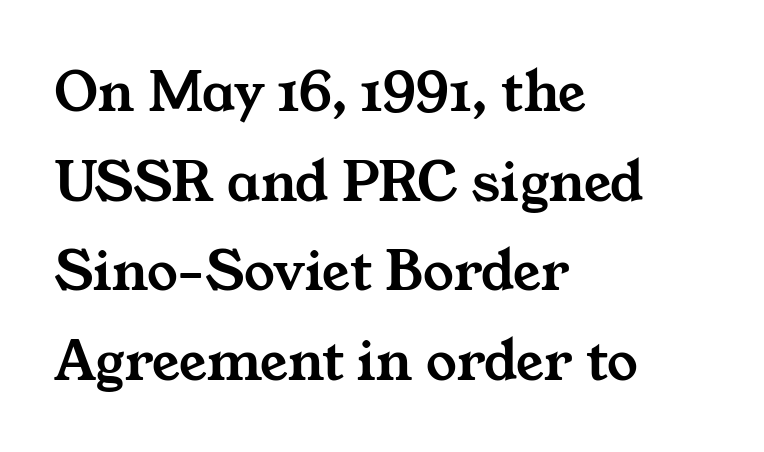
Q: Is the typeface a serif or a sans-serif typeface? A: Serif.
Q: Is the text underlined? A: No.
Q: How is the paragraph aligned? A: Left-aligned.
Q: Is the spacing between letters normal or unusually wide? A: Normal.
Q: Is the spacing between lines tight, normal or loose? A: Normal.
Q: Width (condensed, normal, or wide)? A: Wide.
Q: Stroke contrast? A: Medium.
Q: x-height? A: Medium.
Q: Monospaced? A: No.
